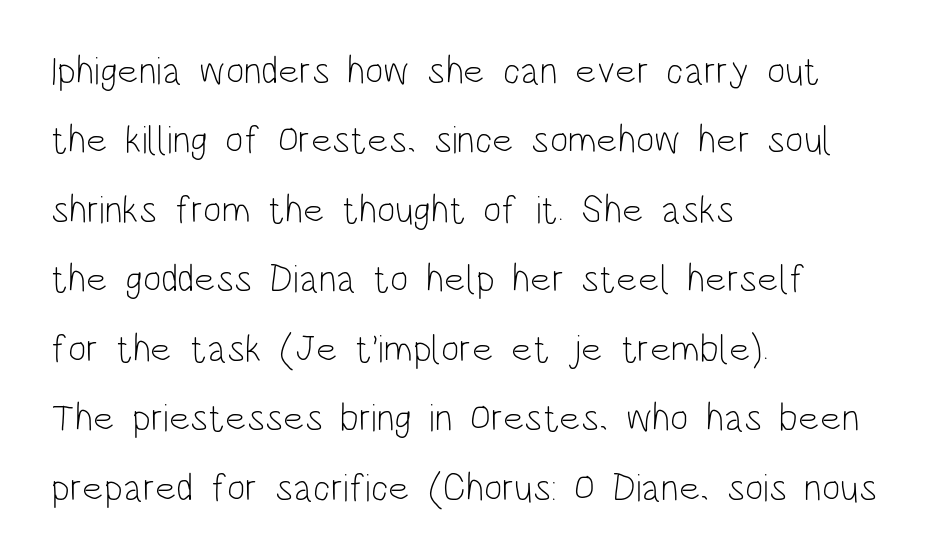
{"serif": "no", "italic": "no", "bold": "no", "weight": "light", "width": "condensed", "stroke_contrast": "low", "x_height": "large", "monospaced": "no", "underline": "no", "align": "left", "line_spacing_ratio": 1.78, "letter_spacing": "normal", "letter_spacing_em": 0.0, "glyph_px": 39}
